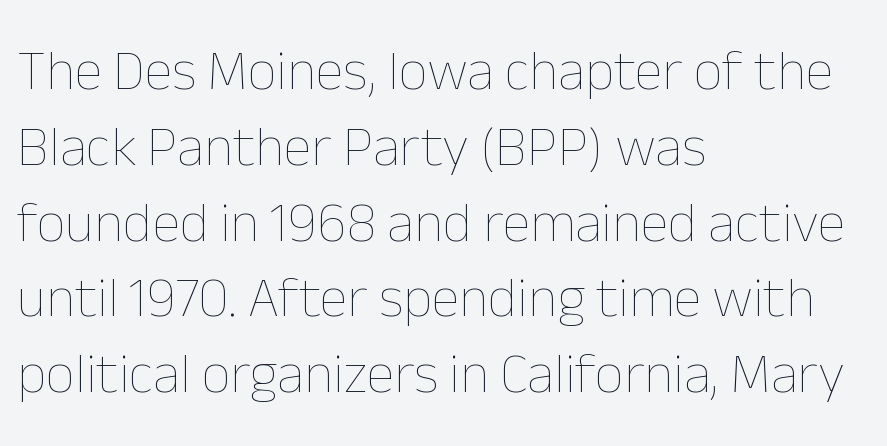
The image shows 57 px thin type, upright; set left-aligned, normal line spacing (1.33x), normal letter spacing, not underlined; low stroke contrast and a medium x-height.
